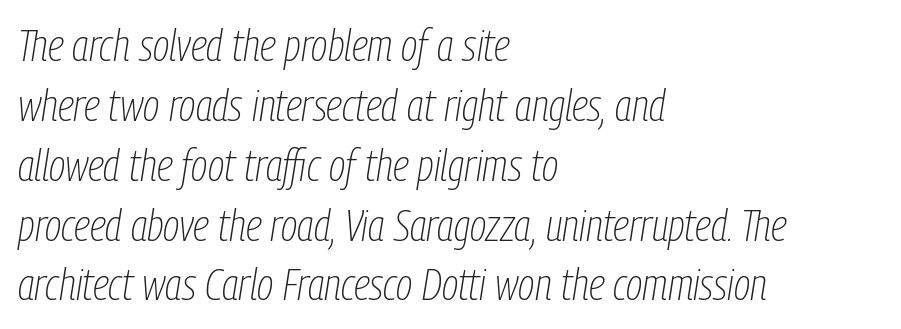
Q: Is the text bold? A: No.
Q: Is the text italic (slanted)? A: Yes, it leans right by about 9 degrees.
Q: Is the text underlined? A: No.
Q: How is the paragraph aligned? A: Left-aligned.
Q: Is the spacing between letters normal or unusually wide? A: Normal.
Q: Is the spacing between lines tight, normal or loose? A: Normal.
Q: Width (condensed, normal, or wide)? A: Condensed.
Q: Stroke contrast? A: Low.
Q: x-height? A: Medium.
Q: Monospaced? A: No.
